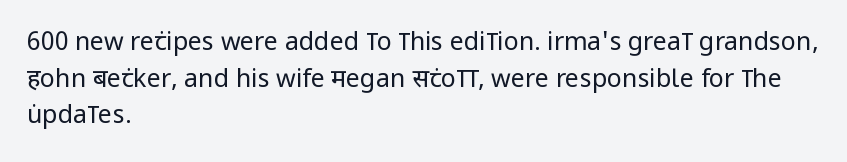
{"italic": "no", "bold": "no", "underline": "no", "align": "left", "line_spacing": "normal", "line_spacing_ratio": 1.47, "letter_spacing": "normal", "letter_spacing_em": 0.0, "glyph_px": 25}
